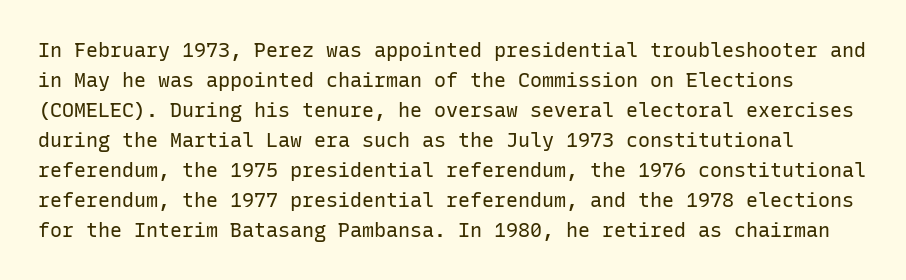
The font's upright variant was chosen for this text. Stems here are at most as thick as an everyday book face. The area under the type is left untouched. This sample uses plain, unmodified letter spacing. Leading: standard.
